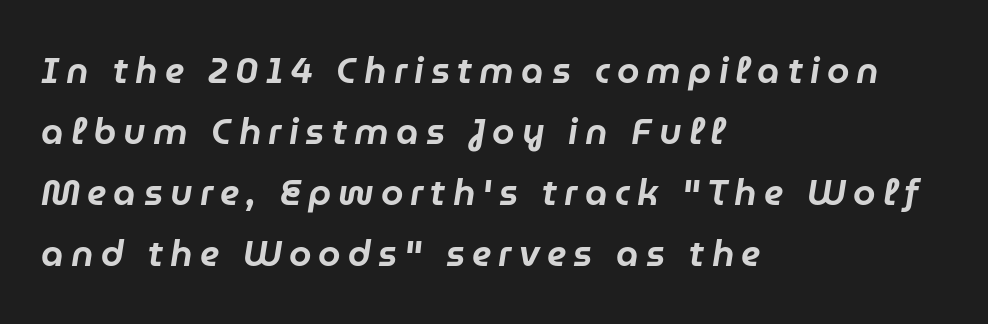
Q: Is the text italic (slanted)? A: Yes, it leans right by about 9 degrees.
Q: Is the text underlined? A: No.
Q: How is the paragraph aligned? A: Left-aligned.
Q: Is the spacing between letters normal or unusually wide? A: Unusually wide.
Q: Is the spacing between lines tight, normal or loose? A: Normal.
Q: Width (condensed, normal, or wide)? A: Normal.
Q: Stroke contrast? A: Low.
Q: x-height? A: Medium.
Q: Monospaced? A: No.
